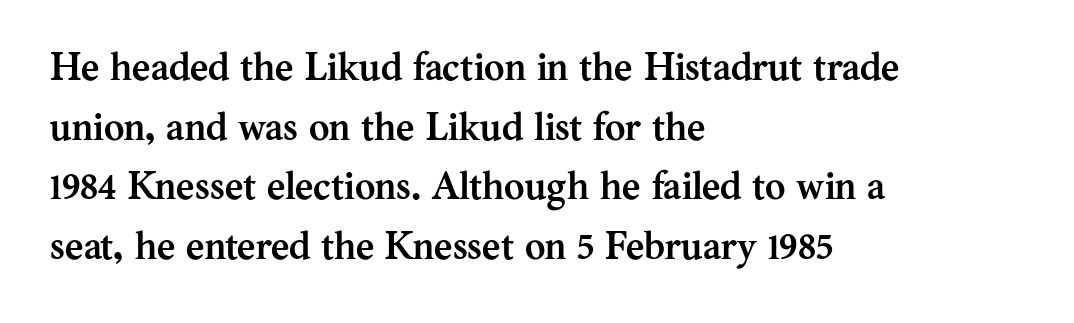
{"serif": "yes", "italic": "no", "bold": "yes", "weight": "semibold", "width": "normal", "stroke_contrast": "medium", "x_height": "medium", "monospaced": "no", "underline": "no", "align": "left", "line_spacing": "normal", "line_spacing_ratio": 1.53, "letter_spacing": "normal", "letter_spacing_em": 0.0, "glyph_px": 39}
